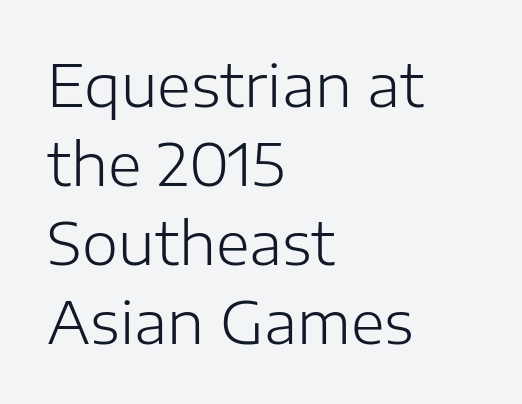
These lines were composed using upright roman letters. This rendering leaves character spacing at its baseline value. Alignment: flush left. These lines are rendered in a variable-pitch font.
